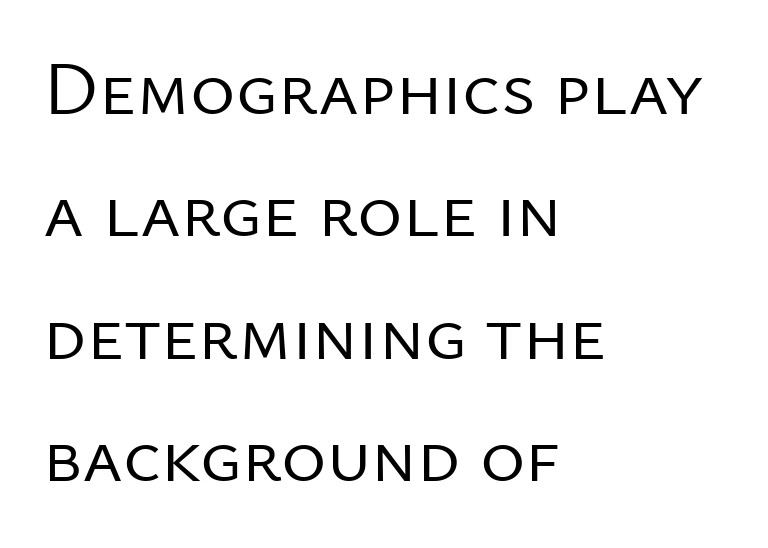
Q: Is the text bold? A: No.
Q: Is the text italic (slanted)? A: No, it is upright.
Q: Is the typeface a serif or a sans-serif typeface? A: Sans-serif.
Q: Is the text underlined? A: No.
Q: How is the paragraph aligned? A: Left-aligned.
Q: Is the spacing between letters normal or unusually wide? A: Normal.
Q: Is the spacing between lines tight, normal or loose? A: Normal.
Q: Width (condensed, normal, or wide)? A: Normal.
Q: Stroke contrast? A: Low.
Q: x-height? A: Medium.
Q: Monospaced? A: No.
